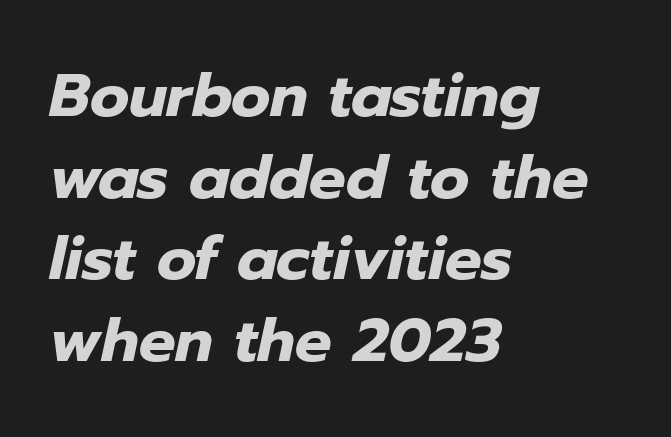
{"italic": "yes", "lean": "right", "slant_degrees": 12, "bold": "yes", "weight": "heavy", "width": "normal", "stroke_contrast": "low", "x_height": "medium", "monospaced": "no", "underline": "no", "align": "left", "line_spacing": "normal", "line_spacing_ratio": 1.34, "letter_spacing": "normal", "letter_spacing_em": 0.0, "glyph_px": 61}
